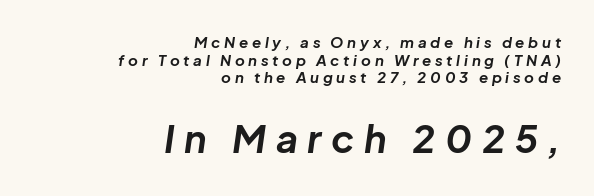
The image shows 38 px bold type, italic (leaning right); set right-aligned, line spacing 1.18x, unusually wide letter spacing (+0.25 em), not underlined; the second (bottom) block is 2.53x larger; low stroke contrast and a medium x-height.
